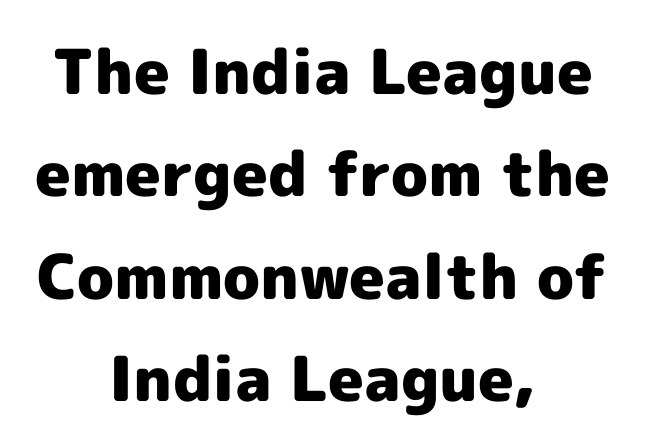
{"serif": "no", "italic": "no", "bold": "yes", "weight": "heavy", "width": "normal", "x_height": "medium", "monospaced": "no", "underline": "no", "align": "center", "line_spacing": "normal", "line_spacing_ratio": 1.65, "letter_spacing": "normal", "letter_spacing_em": 0.0, "glyph_px": 62}
